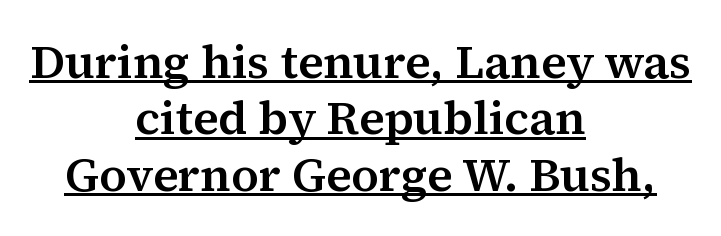
The image shows 47 px serif type, upright; set centered, line spacing 1.2x, normal letter spacing, underlined; medium stroke contrast and a medium x-height.
